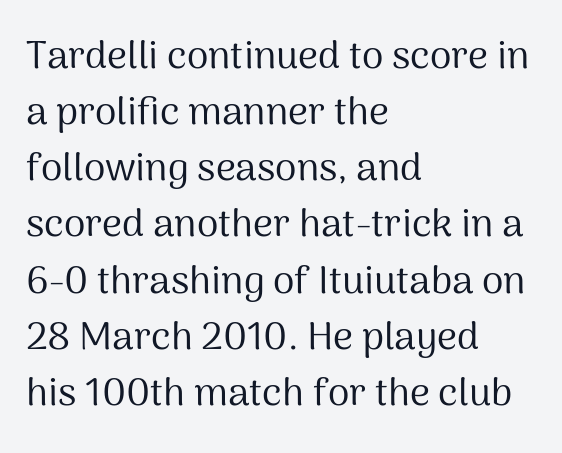
{"serif": "no", "italic": "no", "bold": "no", "weight": "regular", "width": "normal", "stroke_contrast": "medium", "x_height": "medium", "monospaced": "no", "underline": "no", "align": "left", "line_spacing": "normal", "line_spacing_ratio": 1.44, "letter_spacing": "normal", "letter_spacing_em": 0.0, "glyph_px": 39}
